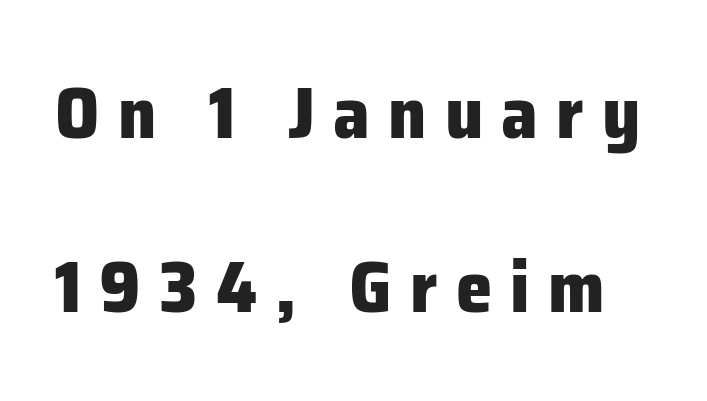
Spacing between characters has been opened up far beyond the box default. The letters carry no serifs — their stems end cleanly without finishing strokes. The glyphs have the mass of a bold cut. Loosely led — the rows are spread out.
